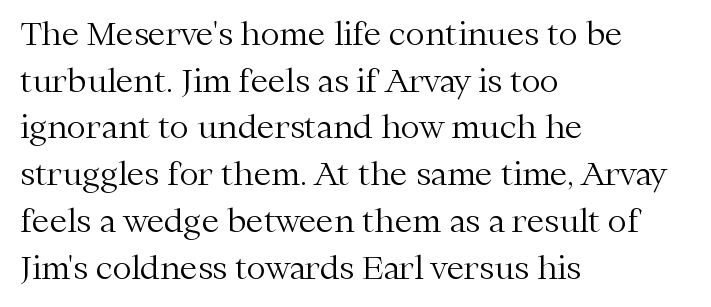
The image shows 32 px light serif type, upright; set left-aligned, normal line spacing (1.46x), normal letter spacing, not underlined; medium stroke contrast and a medium x-height.
